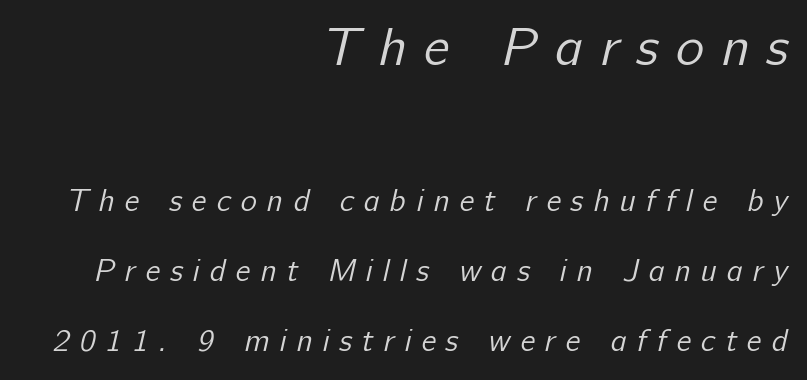
Q: Is the text bold? A: No.
Q: Is the typeface a serif or a sans-serif typeface? A: Sans-serif.
Q: Is the text underlined? A: No.
Q: How is the paragraph aligned? A: Right-aligned.
Q: Is the spacing between letters normal or unusually wide? A: Unusually wide.
Q: Is the spacing between lines tight, normal or loose? A: Loose.
Q: Which block of text is set in a larger size, the first (top) or the second (bottom)? A: The first (top) one.
Q: Width (condensed, normal, or wide)? A: Normal.
Q: Stroke contrast? A: Low.
Q: x-height? A: Medium.
Q: Monospaced? A: No.
